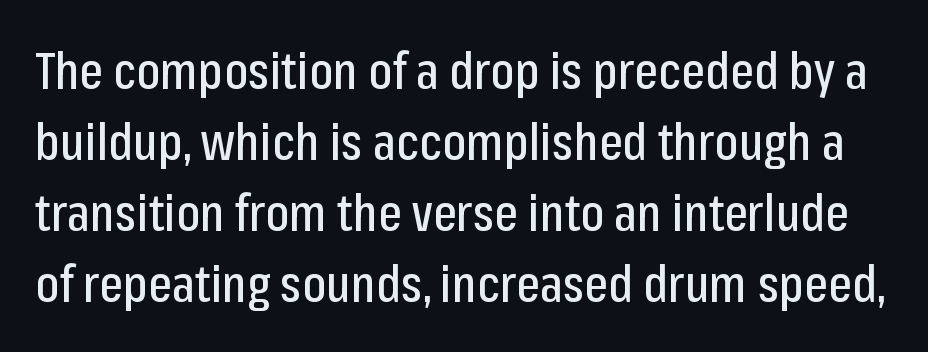
Inter-character spacing is left at the font's built-in metrics. I'd call this a sans setting — the letters go barefoot. How would I describe the line gaps? Plain and ordinary. Nobody drew a line under any word here. Characters remain perfectly vertical along every line. This sample has the flowing, uneven cadence of proportional lettering.
